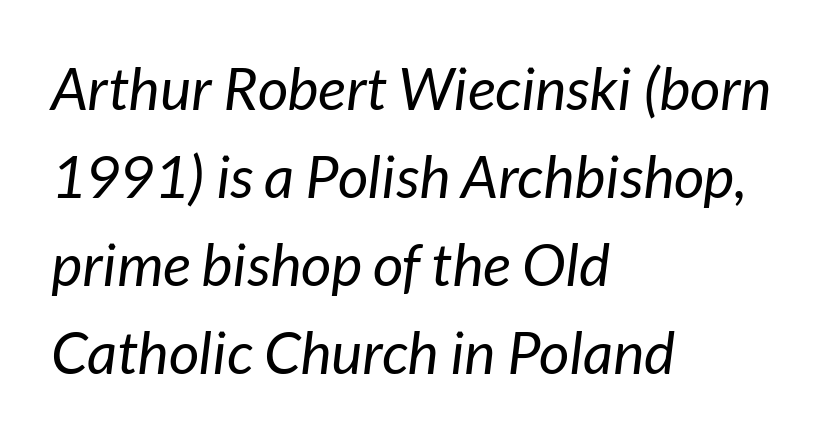
Q: Is the text bold? A: No.
Q: Is the text italic (slanted)? A: Yes, it leans right by about 7 degrees.
Q: Is the text underlined? A: No.
Q: How is the paragraph aligned? A: Left-aligned.
Q: Is the spacing between letters normal or unusually wide? A: Normal.
Q: Is the spacing between lines tight, normal or loose? A: Normal.
Q: Width (condensed, normal, or wide)? A: Normal.
Q: Stroke contrast? A: Low.
Q: x-height? A: Medium.
Q: Monospaced? A: No.
